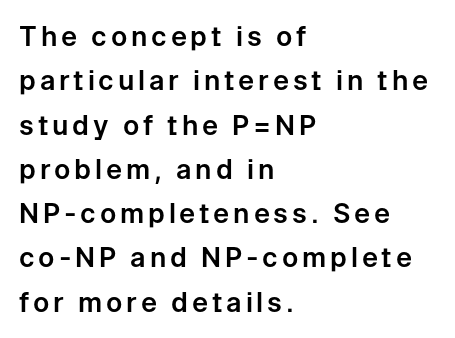
Q: Is the text italic (slanted)? A: No, it is upright.
Q: Is the text underlined? A: No.
Q: How is the paragraph aligned? A: Left-aligned.
Q: Is the spacing between lines tight, normal or loose? A: Normal.
